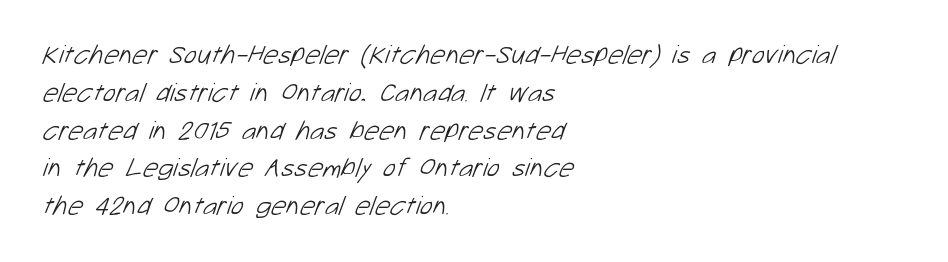
The image shows 27 px text type; set left-aligned, normal line spacing (1.4x), normal letter spacing, not underlined.
